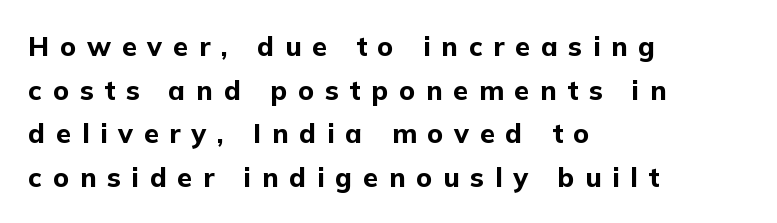
The image shows 27 px bold type, upright; set left-aligned, normal line spacing (1.62x), unusually wide letter spacing (+0.4 em), not underlined.
